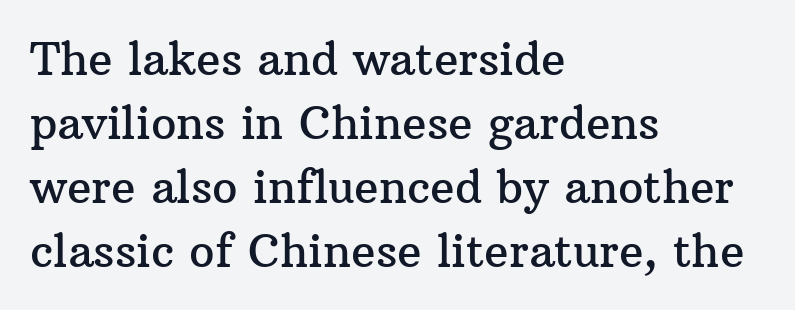
{"serif": "yes", "italic": "no", "width": "normal", "stroke_contrast": "medium", "x_height": "medium", "monospaced": "no", "underline": "no", "align": "left", "line_spacing": "normal", "line_spacing_ratio": 1.42, "letter_spacing": "normal", "letter_spacing_em": 0.0, "glyph_px": 45}
